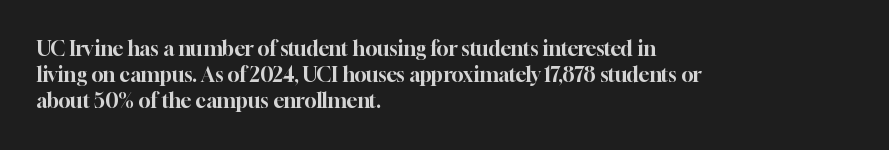
{"italic": "no", "underline": "no", "align": "left", "line_spacing": "normal", "line_spacing_ratio": 1.31, "letter_spacing": "normal", "letter_spacing_em": 0.0, "glyph_px": 20}
